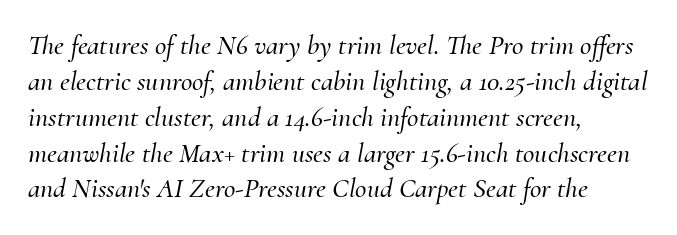
The image shows 28 px serif type, italic (leaning right); set left-aligned, normal line spacing (1.28x), normal letter spacing, not underlined; medium stroke contrast and a small x-height.
